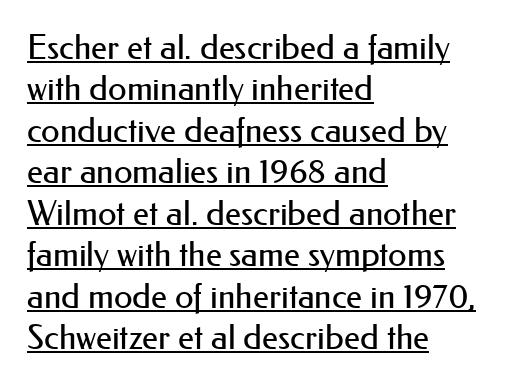
Here the designer chose a conventional face with non-uniform glyph widths. One-word summary of the alignment: left. In designer terms, the underline attribute is active on this setting. Note: no serifs on the glyphs. Look at the tracking — it's just the regular setting, nothing added.
